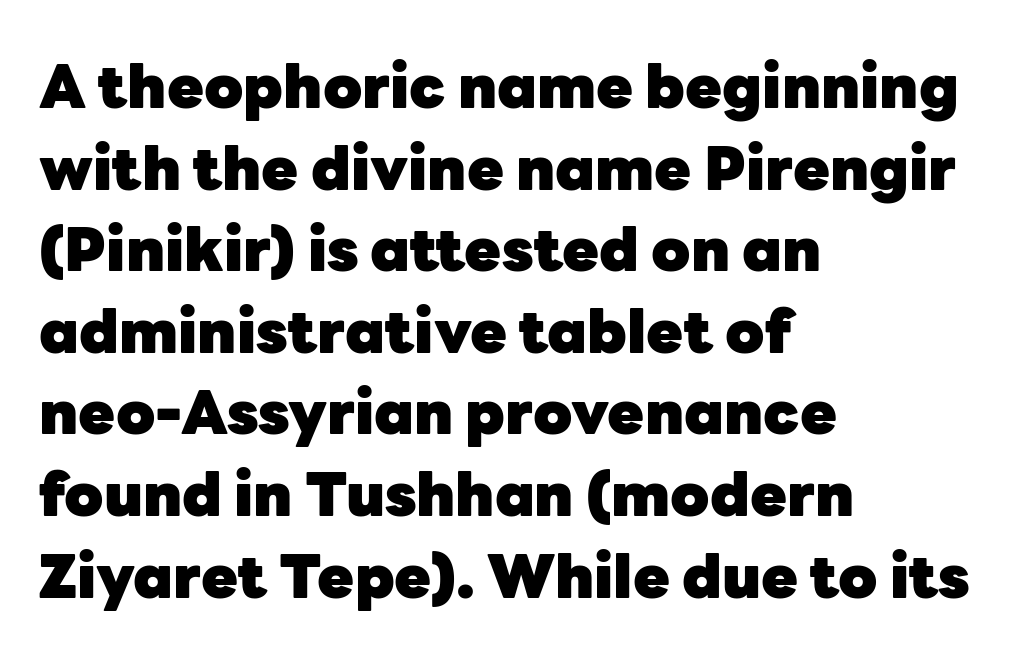
{"serif": "no", "italic": "no", "bold": "yes", "weight": "heavy", "width": "normal", "stroke_contrast": "low", "x_height": "medium", "monospaced": "no", "underline": "no", "align": "left", "line_spacing": "normal", "line_spacing_ratio": 1.36, "letter_spacing": "normal", "letter_spacing_em": 0.0, "glyph_px": 60}
